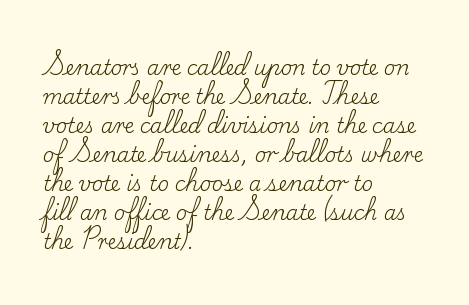
Beneath every word, the page is bare. Stems here are at most as thick as an everyday book face. This rendering leaves character spacing at its baseline value. The rendering uses a moderate line-height, typical for paragraphs.
